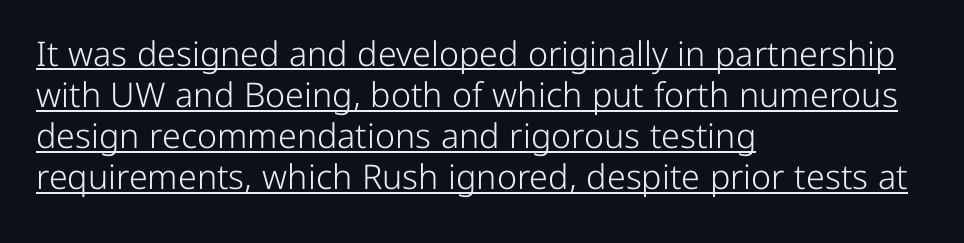
Nope, no serifs anywhere on these letters. Every row of glyphs begins at an identical x-position on the left. Heft: none added — not bold. Notice how the stems are strictly vertical — no italics here.
